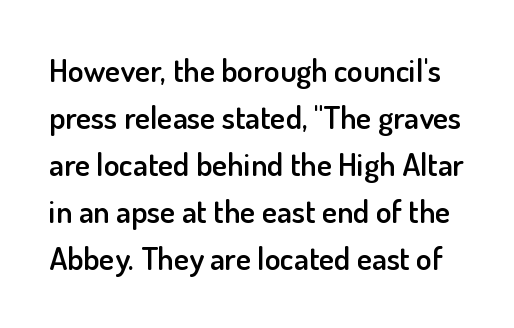
Q: Is the text bold? A: Semi-bold.
Q: Is the text italic (slanted)? A: No, it is upright.
Q: Is the typeface a serif or a sans-serif typeface? A: Sans-serif.
Q: Is the text underlined? A: No.
Q: Is the spacing between letters normal or unusually wide? A: Normal.
Q: Is the spacing between lines tight, normal or loose? A: Normal.
Q: Width (condensed, normal, or wide)? A: Normal.
Q: Stroke contrast? A: Low.
Q: x-height? A: Small.
Q: Monospaced? A: No.
